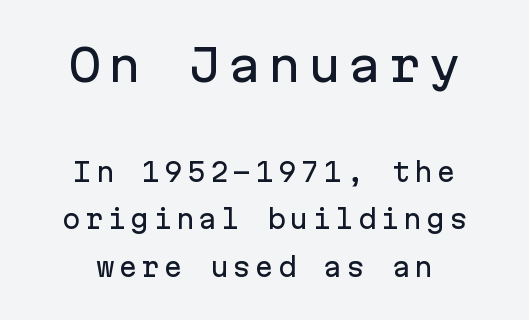
The image shows 44 px sans-serif type, upright, monospaced; set centered, loose line spacing (1.9x), not underlined; the first (top) block is 1.76x larger; low stroke contrast and a medium x-height.
